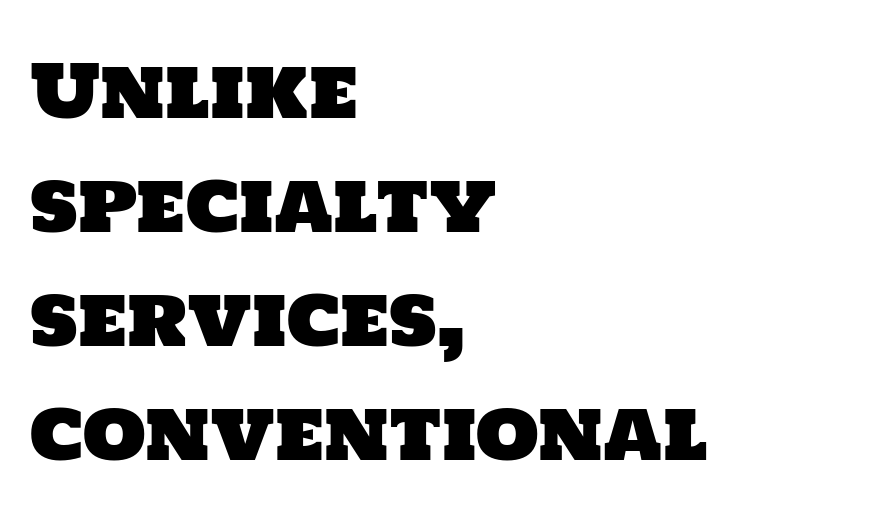
The gap between lines stays unmarked. Vertical spacing — default. Short note: letters normally spaced. The letters advance in unequal steps, a hallmark of proportional type. I'd call this a sans setting — the letters go barefoot. One-word summary of the alignment: left.
